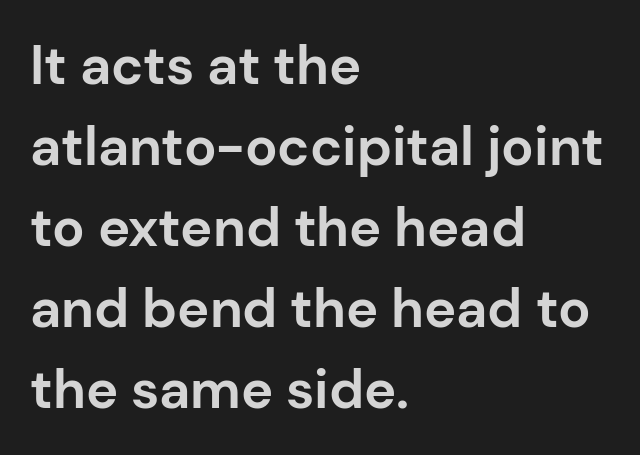
A sans-serif font was chosen for this passage. Does the leading feel generous? No, just average. A student would call this left alignment; a typographer would say flush left, rag right. Heavy-handed strokes throughout: this text is bold. Varying glyph widths throughout — classic text-font behaviour.
